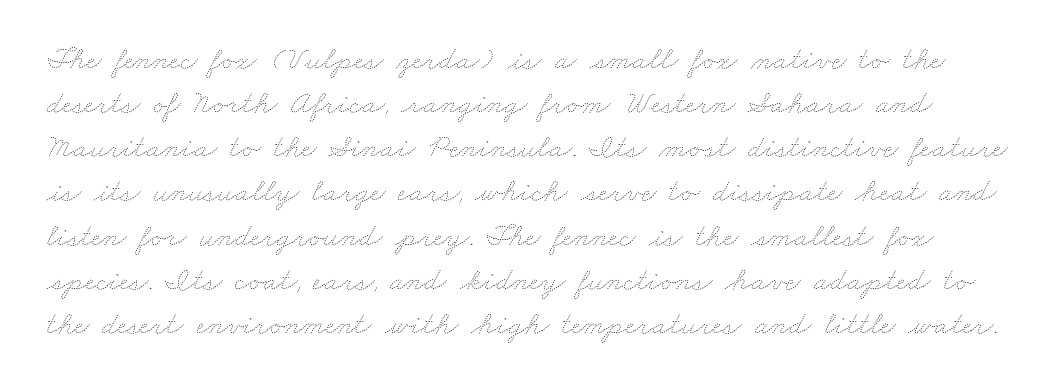
{"bold": "no", "weight": "thin", "width": "wide", "stroke_contrast": "low", "x_height": "small", "monospaced": "no", "underline": "no", "line_spacing": "normal", "line_spacing_ratio": 1.38, "letter_spacing": "normal", "letter_spacing_em": 0.0, "glyph_px": 32}
